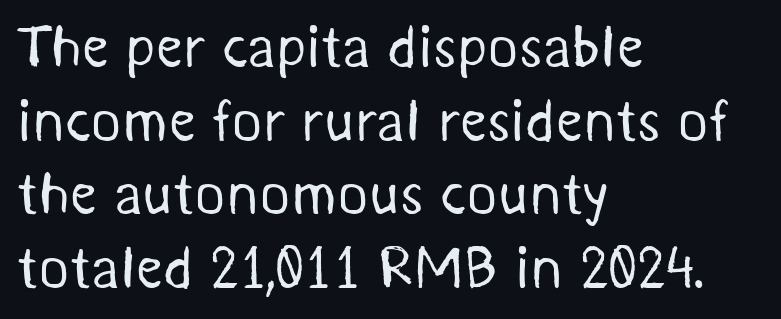
Q: Is the text bold? A: No.
Q: Is the typeface a serif or a sans-serif typeface? A: Sans-serif.
Q: Is the text underlined? A: No.
Q: How is the paragraph aligned? A: Left-aligned.
Q: Is the spacing between letters normal or unusually wide? A: Normal.
Q: Is the spacing between lines tight, normal or loose? A: Normal.
Q: Width (condensed, normal, or wide)? A: Normal.
Q: Stroke contrast? A: Medium.
Q: x-height? A: Medium.
Q: Monospaced? A: No.
